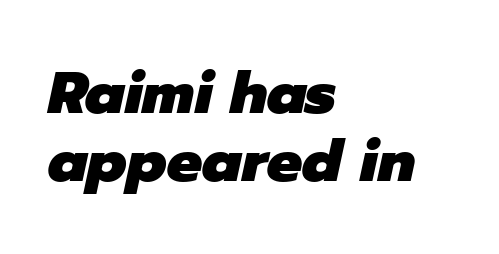
{"italic": "yes", "lean": "right", "slant_degrees": 12, "bold": "yes", "weight": "heavy", "width": "normal", "stroke_contrast": "low", "x_height": "medium", "monospaced": "no", "underline": "no", "align": "left", "line_spacing": "tight", "line_spacing_ratio": 1.15, "letter_spacing": "normal", "letter_spacing_em": 0.0, "glyph_px": 59}
